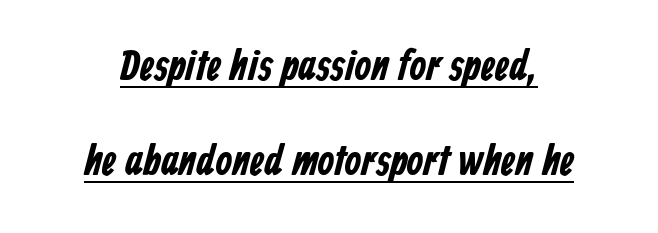
{"serif": "no", "bold": "yes", "weight": "bold", "width": "condensed", "stroke_contrast": "low", "x_height": "medium", "monospaced": "no", "underline": "yes", "line_spacing": "loose", "line_spacing_ratio": 2.22, "letter_spacing": "normal", "letter_spacing_em": 0.0, "glyph_px": 43}
